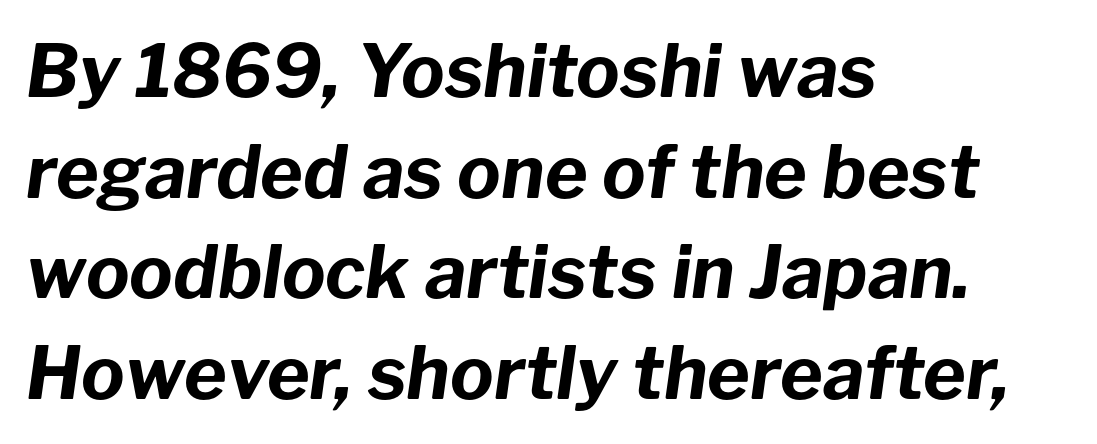
Q: Is the text bold? A: Yes.
Q: Is the text italic (slanted)? A: Yes, it leans right by about 8 degrees.
Q: Is the text underlined? A: No.
Q: How is the paragraph aligned? A: Left-aligned.
Q: Is the spacing between letters normal or unusually wide? A: Normal.
Q: Is the spacing between lines tight, normal or loose? A: Normal.
Q: Width (condensed, normal, or wide)? A: Normal.
Q: Stroke contrast? A: Low.
Q: x-height? A: Medium.
Q: Monospaced? A: No.
